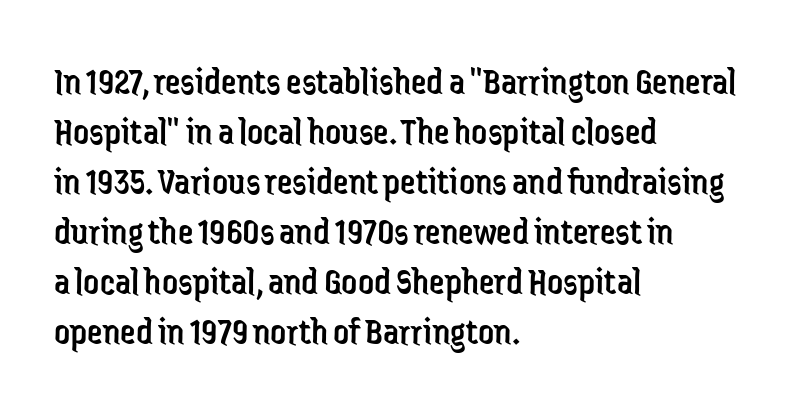
The image shows 39 px regular-weight, condensed sans-serif type, upright; set left-aligned, normal line spacing (1.28x), normal letter spacing, not underlined; low stroke contrast and a medium x-height.
